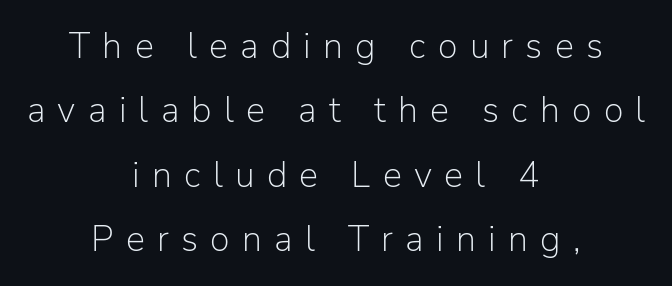
The image shows 36 px light sans-serif type, upright; set centered, line spacing 1.79x, unusually wide letter spacing (+0.34 em), not underlined; low stroke contrast and a medium x-height.
